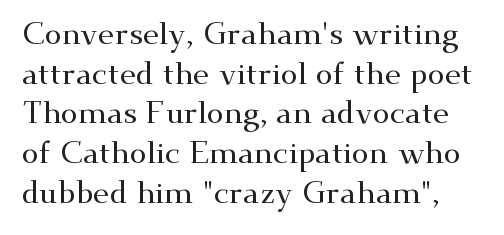
{"serif": "yes", "italic": "no", "width": "wide", "stroke_contrast": "medium", "x_height": "small", "monospaced": "no", "underline": "no", "line_spacing": "normal", "line_spacing_ratio": 1.28, "letter_spacing": "normal", "letter_spacing_em": 0.0, "glyph_px": 31}
